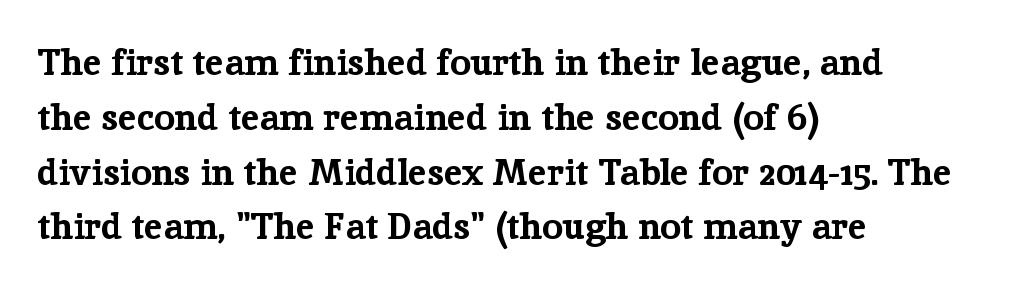
Q: Is the text bold? A: Yes.
Q: Is the text italic (slanted)? A: No, it is upright.
Q: Is the typeface a serif or a sans-serif typeface? A: Serif.
Q: Is the text underlined? A: No.
Q: How is the paragraph aligned? A: Left-aligned.
Q: Is the spacing between letters normal or unusually wide? A: Normal.
Q: Is the spacing between lines tight, normal or loose? A: Normal.
Q: Width (condensed, normal, or wide)? A: Normal.
Q: Stroke contrast? A: Low.
Q: x-height? A: Medium.
Q: Monospaced? A: No.
